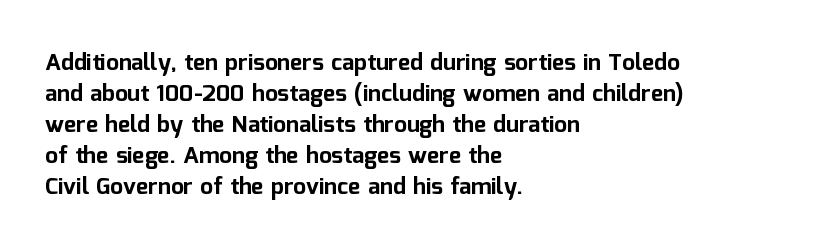
{"italic": "no", "bold": "yes", "underline": "no", "align": "left", "line_spacing": "normal", "line_spacing_ratio": 1.35, "letter_spacing": "normal", "letter_spacing_em": 0.0, "glyph_px": 23}
